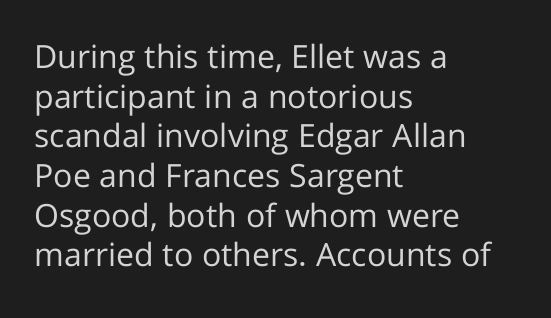
{"serif": "no", "italic": "no", "bold": "no", "weight": "regular", "width": "normal", "stroke_contrast": "low", "x_height": "medium", "monospaced": "no", "underline": "no", "align": "left", "line_spacing_ratio": 1.24, "letter_spacing": "normal", "letter_spacing_em": 0.0, "glyph_px": 32}
